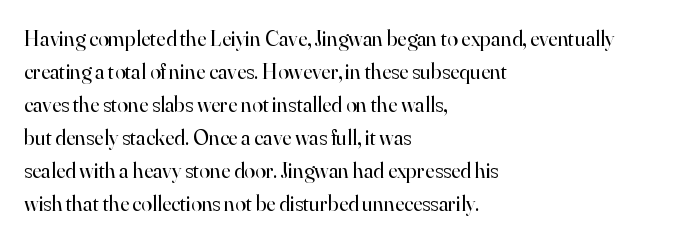
In terms of leading, this rendering sits right in the middle. Quick note: not italic, upright. Stems here are at most as thick as an everyday book face. Letter spacing: default.
